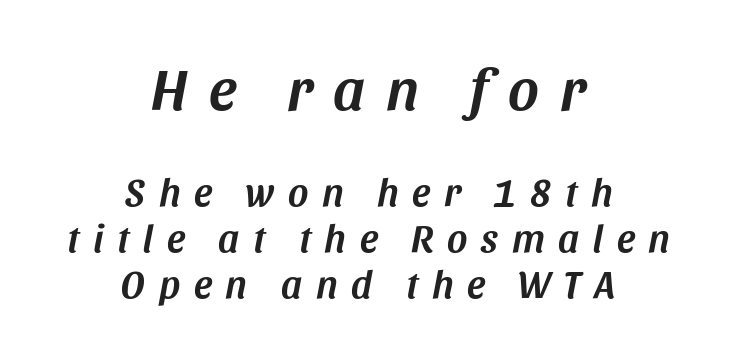
Q: Is the text italic (slanted)? A: Yes, it leans right by about 11 degrees.
Q: Is the text underlined? A: No.
Q: How is the paragraph aligned? A: Centered.
Q: Is the spacing between letters normal or unusually wide? A: Unusually wide.
Q: Which block of text is set in a larger size, the first (top) or the second (bottom)? A: The first (top) one.
Q: Width (condensed, normal, or wide)? A: Normal.
Q: Stroke contrast? A: Medium.
Q: x-height? A: Large.
Q: Monospaced? A: No.
